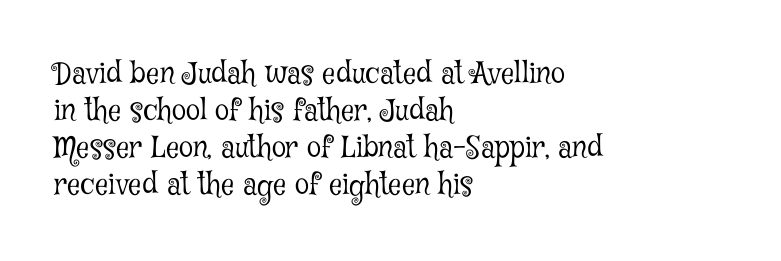
{"serif": "yes", "italic": "no", "bold": "no", "weight": "light", "width": "condensed", "stroke_contrast": "low", "x_height": "medium", "monospaced": "no", "underline": "no", "align": "left", "line_spacing": "normal", "line_spacing_ratio": 1.28, "letter_spacing": "normal", "letter_spacing_em": 0.0, "glyph_px": 29}
